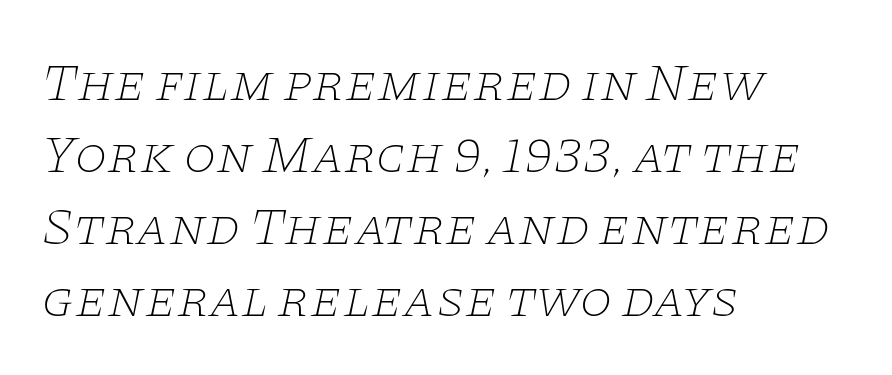
The image shows 53 px thin, wide serif type, italic (leaning right); set left-aligned, normal line spacing (1.36x), normal letter spacing, not underlined; low stroke contrast and a large x-height.
